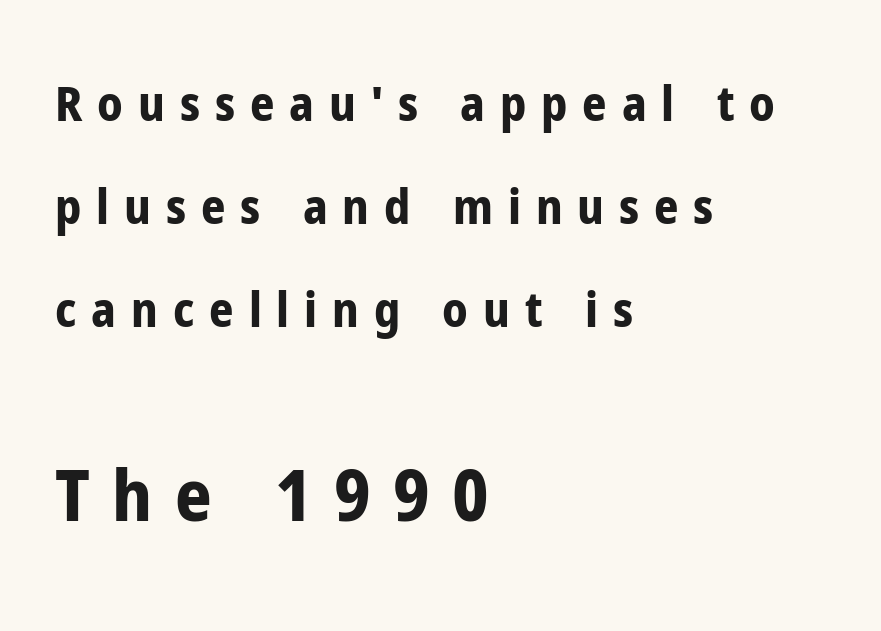
{"serif": "no", "italic": "no", "bold": "yes", "weight": "bold", "width": "condensed", "stroke_contrast": "low", "x_height": "medium", "monospaced": "no", "underline": "no", "align": "left", "line_spacing": "loose", "line_spacing_ratio": 2.15, "letter_spacing": "wide", "letter_spacing_em": 0.31, "larger_block": "second", "size_ratio": 1.5, "glyph_px": 72}
